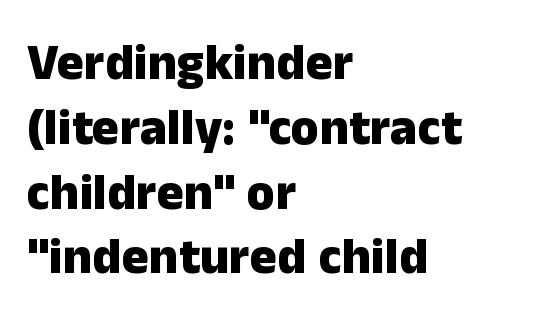
Italic? Not at all — the glyphs are vertical. Where is the straight margin? On the left. Check under the words: just untouched page. On the weight axis this lands at bold, roughly 700.
